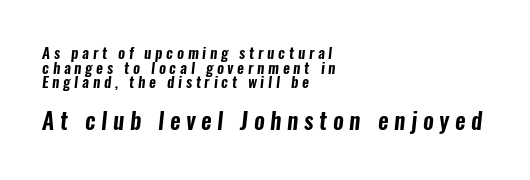
The image shows 23 px text type; set left-aligned, tight line spacing (0.97x), unusually wide letter spacing (+0.25 em), not underlined; the second (bottom) block is 1.53x larger.
